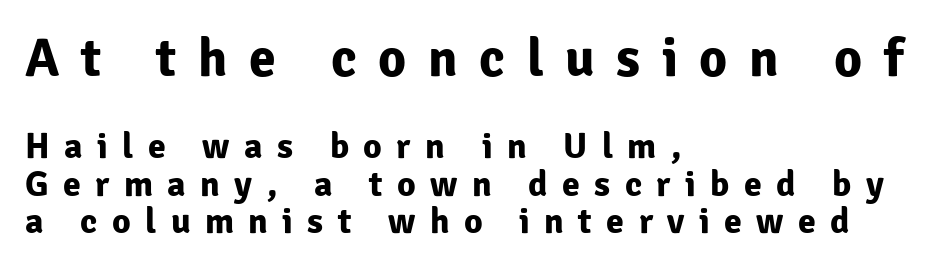
{"serif": "no", "italic": "no", "bold": "yes", "weight": "bold", "width": "normal", "stroke_contrast": "low", "x_height": "medium", "monospaced": "no", "underline": "no", "align": "left", "line_spacing": "tight", "line_spacing_ratio": 1.04, "letter_spacing": "wide", "letter_spacing_em": 0.4, "larger_block": "first", "size_ratio": 1.5, "glyph_px": 54}
